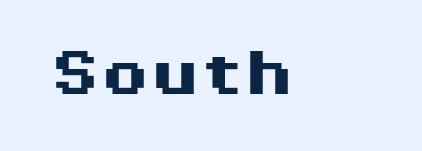
The image shows 72 px heavy, wide sans-serif type, upright; set normal letter spacing, not underlined; medium stroke contrast and a medium x-height.
